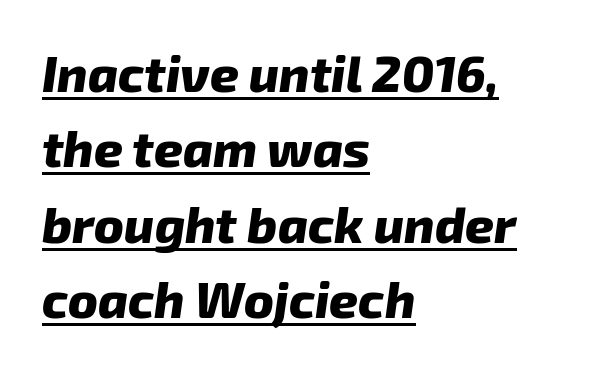
The image shows 50 px heavy type, italic (leaning right); set left-aligned, normal line spacing (1.51x), normal letter spacing, underlined; low stroke contrast and a medium x-height.
